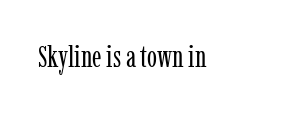
Heft: none added — not bold. No italicization has been applied; the sample stays upright. What kind of face is this? One with serifs. Nothing unusual about the tracking: characters are spaced as the font intends.
